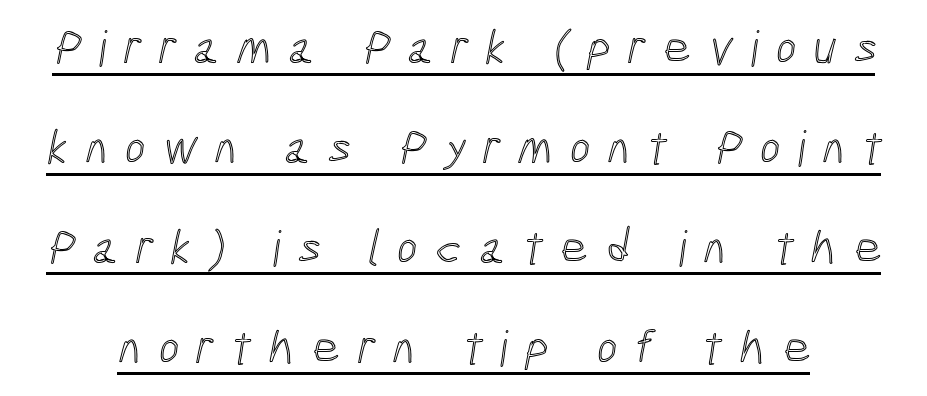
{"width": "condensed", "x_height": "medium", "monospaced": "no", "underline": "yes", "line_spacing": "loose", "line_spacing_ratio": 2.04, "letter_spacing": "wide", "letter_spacing_em": 0.35, "glyph_px": 49}
